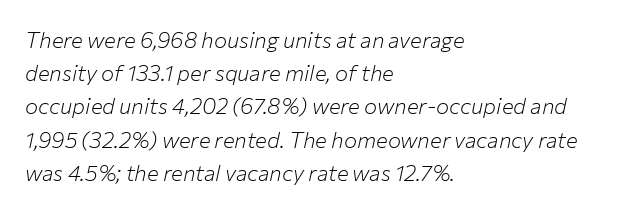
{"italic": "yes", "lean": "right", "slant_degrees": 12, "bold": "no", "underline": "no", "align": "left", "line_spacing": "normal", "line_spacing_ratio": 1.51, "letter_spacing": "normal", "letter_spacing_em": 0.0, "glyph_px": 22}
